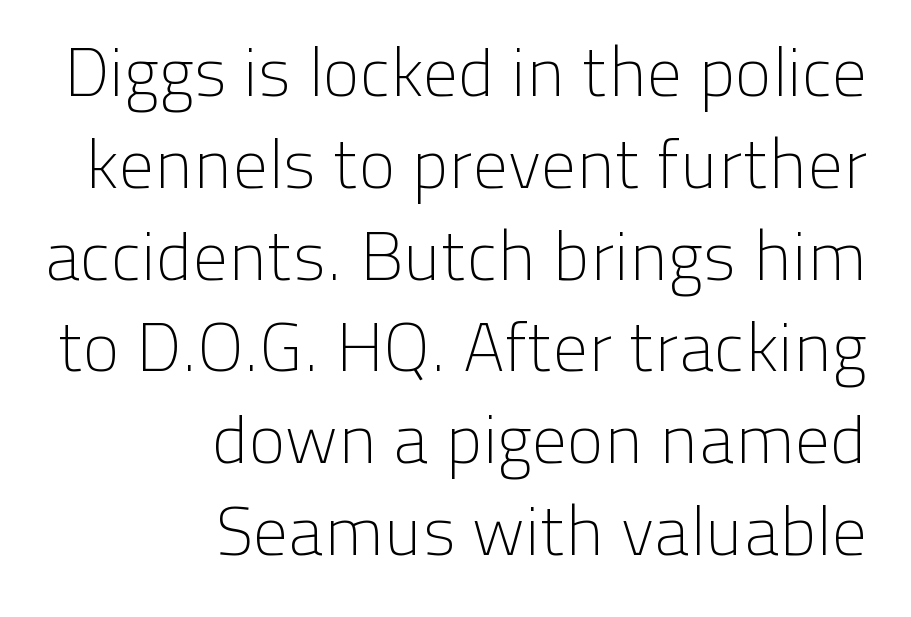
The image shows 69 px light sans-serif type, upright; set right-aligned, normal line spacing (1.33x), normal letter spacing, not underlined; low stroke contrast and a medium x-height.
